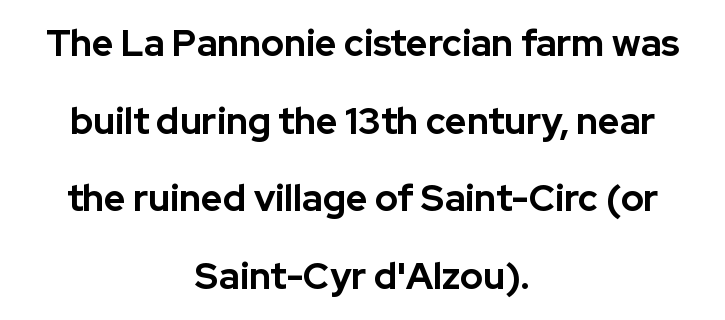
The letters stand straight up with perfectly vertical stems. Proportional: the letters do not fall into vertical columns. Type style note: lacks serifs. Spacing between characters is what you'd get straight out of the box. The face used here has the dense, thick strokes of a bold. The string is rendered with underlining switched off.
